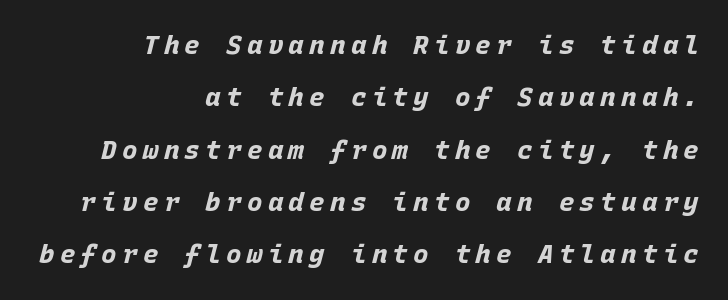
A great deal of white space separates one row of letters from the next. The text block is weighted toward the right margin, trailing off unevenly leftward. Descender tails drop into unmarked territory. Chunky letters — that's bold for sure. Italic: yes, the glyphs are oblique. The type is letterspaced generously, with wide tracking.
